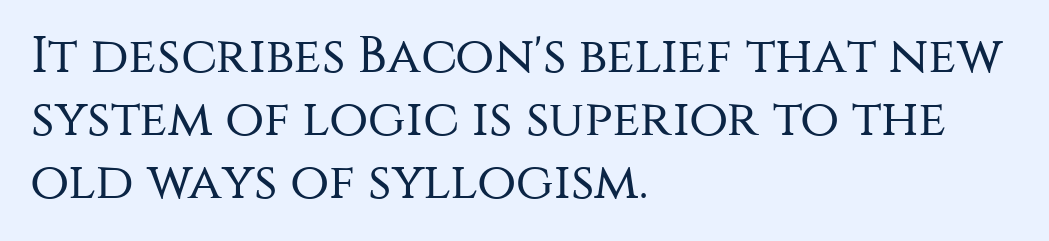
Q: Is the text bold? A: No.
Q: Is the text italic (slanted)? A: No, it is upright.
Q: Is the typeface a serif or a sans-serif typeface? A: Sans-serif.
Q: Is the text underlined? A: No.
Q: How is the paragraph aligned? A: Left-aligned.
Q: Is the spacing between letters normal or unusually wide? A: Normal.
Q: Width (condensed, normal, or wide)? A: Normal.
Q: Stroke contrast? A: Medium.
Q: x-height? A: Large.
Q: Monospaced? A: No.
